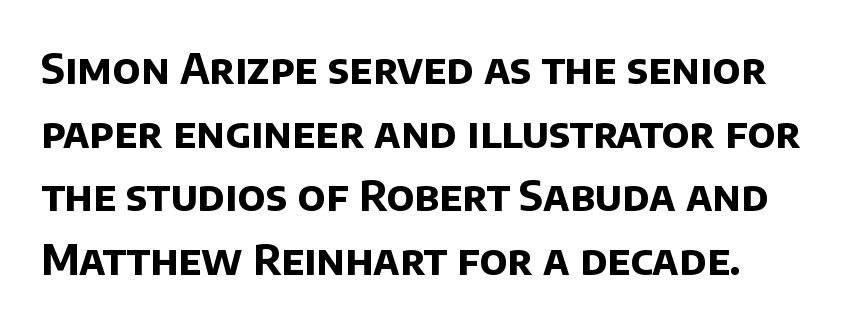
{"serif": "no", "bold": "yes", "weight": "bold", "width": "normal", "stroke_contrast": "low", "x_height": "large", "monospaced": "no", "underline": "no", "line_spacing": "normal", "line_spacing_ratio": 1.55, "letter_spacing": "normal", "letter_spacing_em": 0.0, "glyph_px": 41}
